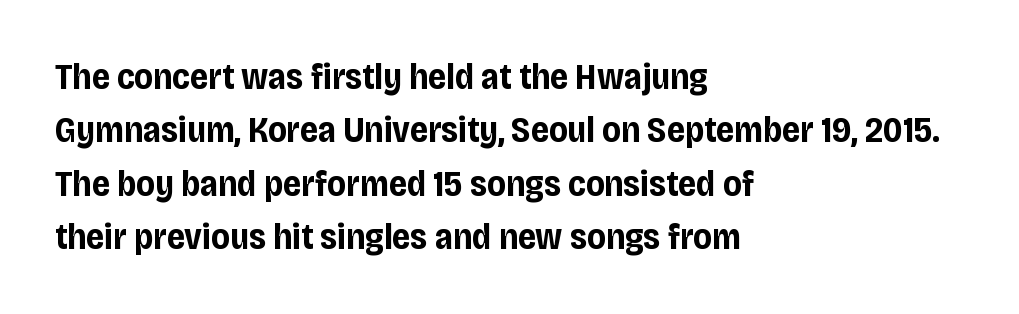
Tracking here is standard; glyphs follow each other at the usual distance. Style check: upright. If you measured baseline to baseline, you'd find a middling distance. The face used here has the dense, thick strokes of a bold. Character widths vary here, with narrow letters taking less room than wide ones. Observe the absence of serifs on each vertical stroke in this sample.
